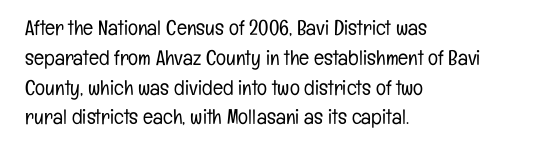
The image shows 21 px text type, upright; set left-aligned, normal line spacing (1.42x), normal letter spacing, not underlined.
